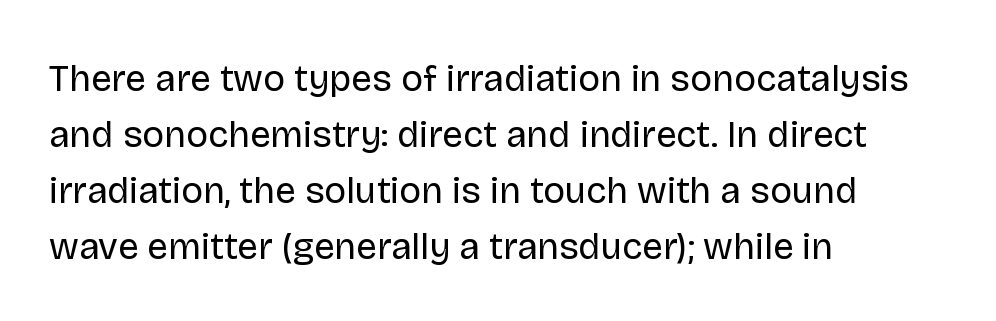
Any mark beneath the type? The region is blank. Posture: vertical. The face used here is proportionally spaced, like ordinary book or web type. Tracking here is standard; glyphs follow each other at the usual distance. The designer left line spacing at the default.
